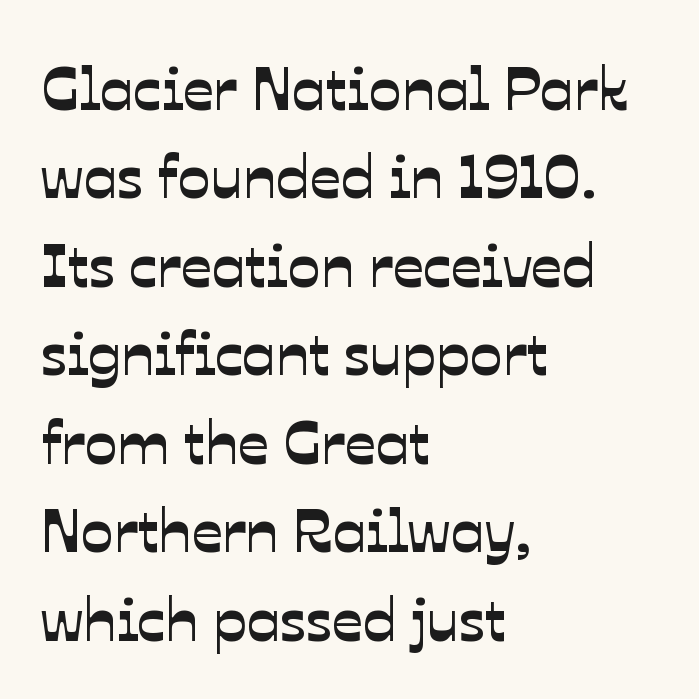
Q: Is the typeface a serif or a sans-serif typeface? A: Sans-serif.
Q: Is the text underlined? A: No.
Q: How is the paragraph aligned? A: Left-aligned.
Q: Is the spacing between letters normal or unusually wide? A: Normal.
Q: Is the spacing between lines tight, normal or loose? A: Normal.
Q: Width (condensed, normal, or wide)? A: Normal.
Q: Stroke contrast? A: Low.
Q: x-height? A: Medium.
Q: Monospaced? A: No.
